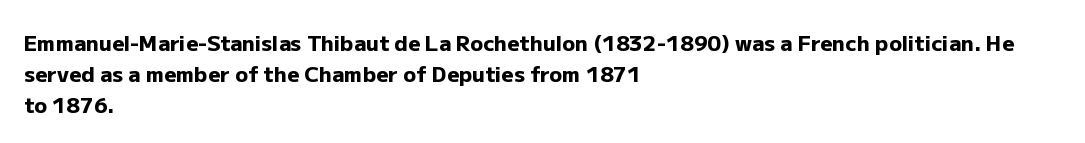
Posture: vertical. A classic flush-left, rag-right setting is used for this passage. Horizontal bands of white between lines are of average thickness. Each word holds together tightly as a unit, with standard inter-letter gaps. The font is running at its bold setting.
